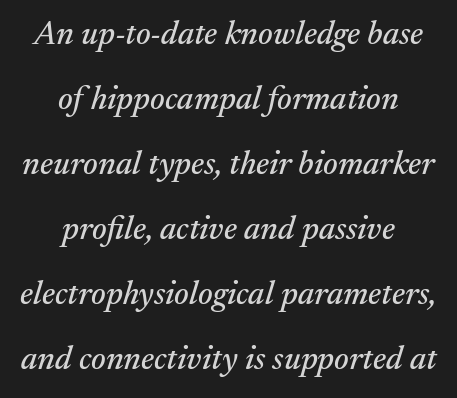
{"serif": "yes", "italic": "yes", "lean": "right", "slant_degrees": 17, "width": "normal", "stroke_contrast": "medium", "x_height": "medium", "monospaced": "no", "underline": "no", "align": "center", "line_spacing": "loose", "line_spacing_ratio": 1.97, "letter_spacing": "normal", "letter_spacing_em": 0.0, "glyph_px": 33}
